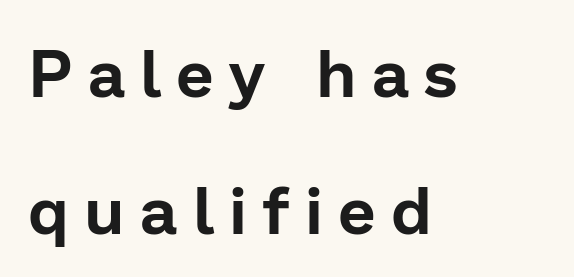
Q: Is the text italic (slanted)? A: No, it is upright.
Q: Is the typeface a serif or a sans-serif typeface? A: Sans-serif.
Q: Is the text underlined? A: No.
Q: How is the paragraph aligned? A: Left-aligned.
Q: Is the spacing between letters normal or unusually wide? A: Unusually wide.
Q: Is the spacing between lines tight, normal or loose? A: Loose.
Q: Width (condensed, normal, or wide)? A: Normal.
Q: Stroke contrast? A: Low.
Q: x-height? A: Medium.
Q: Monospaced? A: No.
